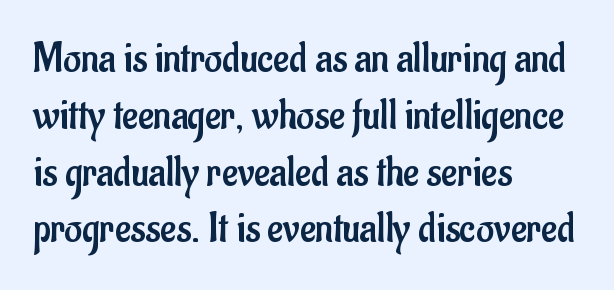
Only glyphs here, with clear space below each row. Character widths vary here, with narrow letters taking less room than wide ones. A typesetter would call this leading conventional body-copy spacing. Line beginnings align vertically; line endings do not. The cut favours lightness, reaching ordinary text weight at its darkest. The rendering keeps characters at their native spacing.
